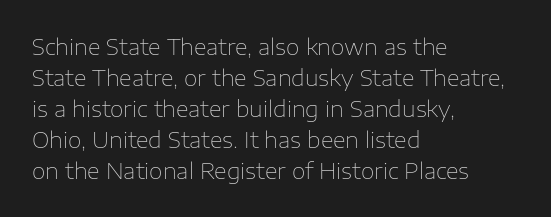
The words here are not underlined. Default kerning and tracking; the words read as compact shapes. The paragraph shown leans on its left margin. Posture: straight, roman, zero tilt. Vertical stems look standard width or narrower in stroke. Vertical spacing — default.
